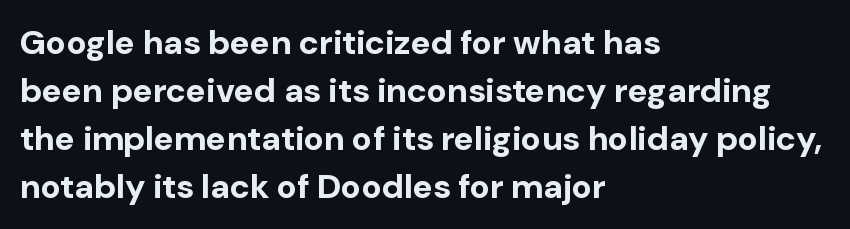
Q: Is the text bold? A: Yes.
Q: Is the text italic (slanted)? A: No, it is upright.
Q: Is the typeface a serif or a sans-serif typeface? A: Sans-serif.
Q: Is the text underlined? A: No.
Q: How is the paragraph aligned? A: Left-aligned.
Q: Is the spacing between letters normal or unusually wide? A: Normal.
Q: Is the spacing between lines tight, normal or loose? A: Normal.
Q: Width (condensed, normal, or wide)? A: Normal.
Q: Stroke contrast? A: Low.
Q: x-height? A: Medium.
Q: Monospaced? A: No.
